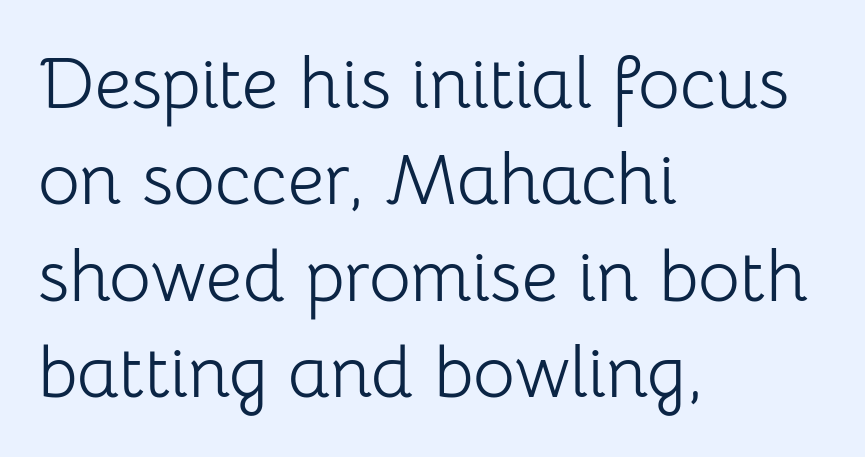
{"serif": "no", "italic": "no", "bold": "no", "weight": "light", "width": "normal", "stroke_contrast": "low", "x_height": "medium", "monospaced": "no", "underline": "no", "align": "left", "line_spacing": "normal", "line_spacing_ratio": 1.34, "letter_spacing": "normal", "letter_spacing_em": 0.0, "glyph_px": 72}
